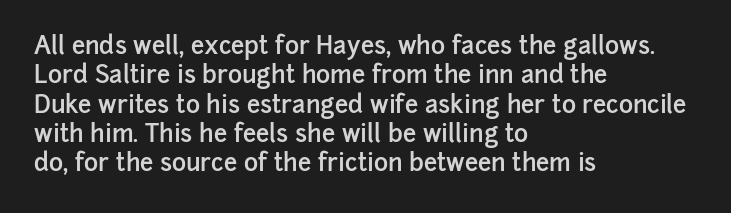
This rendering leaves character spacing at its baseline value. The gap between lines stays unmarked. Characters remain perfectly vertical along every line. The compositor pushed each line to the left boundary.
